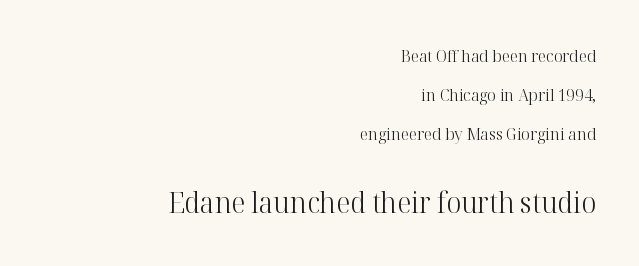
The image shows 29 px light serif type, upright; set right-aligned, loose line spacing (2.28x), normal letter spacing, not underlined; the second (bottom) block is 1.71x larger; high stroke contrast and a medium x-height.
